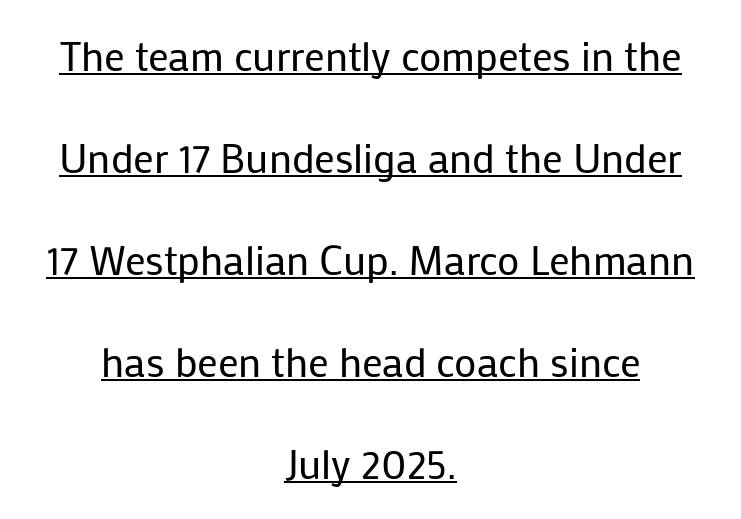
Q: Is the text bold? A: No.
Q: Is the text italic (slanted)? A: No, it is upright.
Q: Is the typeface a serif or a sans-serif typeface? A: Sans-serif.
Q: Is the text underlined? A: Yes.
Q: How is the paragraph aligned? A: Centered.
Q: Is the spacing between letters normal or unusually wide? A: Normal.
Q: Is the spacing between lines tight, normal or loose? A: Loose.
Q: Width (condensed, normal, or wide)? A: Normal.
Q: Stroke contrast? A: Low.
Q: x-height? A: Medium.
Q: Monospaced? A: No.
